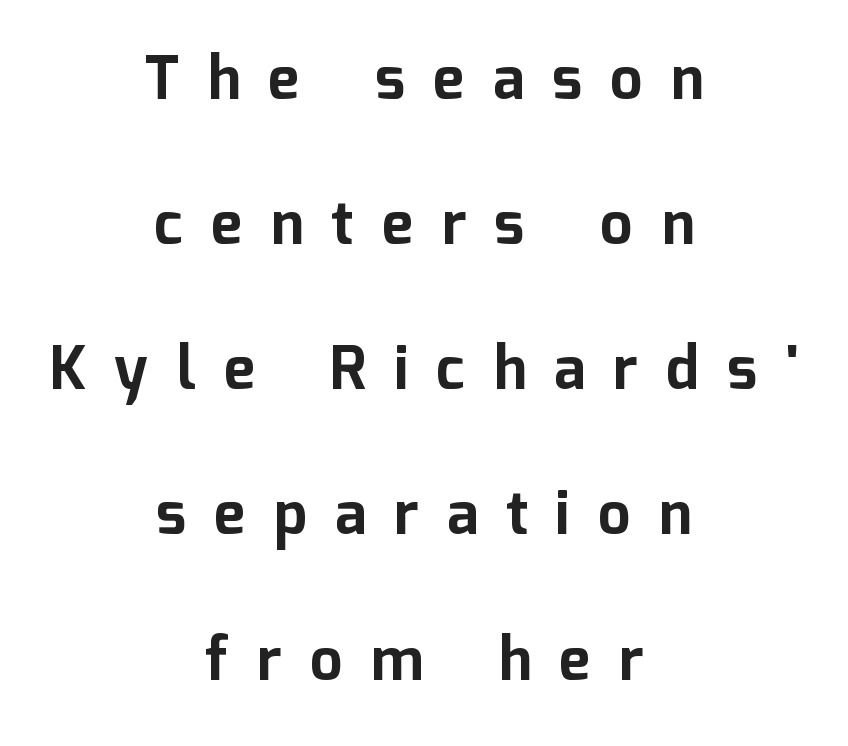
Q: Is the text bold? A: Yes.
Q: Is the text italic (slanted)? A: No, it is upright.
Q: Is the typeface a serif or a sans-serif typeface? A: Sans-serif.
Q: Is the text underlined? A: No.
Q: How is the paragraph aligned? A: Centered.
Q: Is the spacing between letters normal or unusually wide? A: Unusually wide.
Q: Is the spacing between lines tight, normal or loose? A: Loose.
Q: Width (condensed, normal, or wide)? A: Normal.
Q: Stroke contrast? A: Low.
Q: x-height? A: Medium.
Q: Monospaced? A: No.
